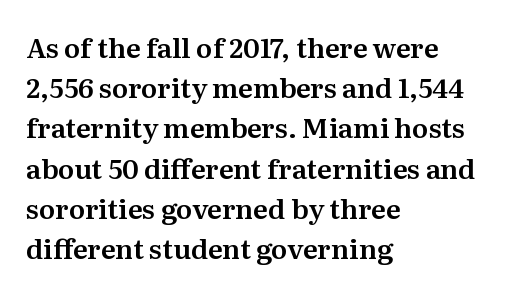
{"italic": "no", "underline": "no", "align": "left", "line_spacing": "normal", "line_spacing_ratio": 1.49, "letter_spacing": "normal", "letter_spacing_em": 0.0, "glyph_px": 27}
